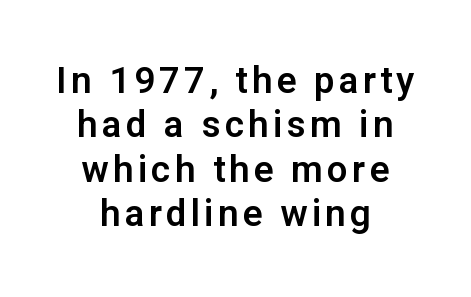
{"serif": "no", "italic": "no", "width": "normal", "stroke_contrast": "low", "x_height": "medium", "monospaced": "no", "underline": "no", "align": "center", "line_spacing_ratio": 1.2, "glyph_px": 37}
